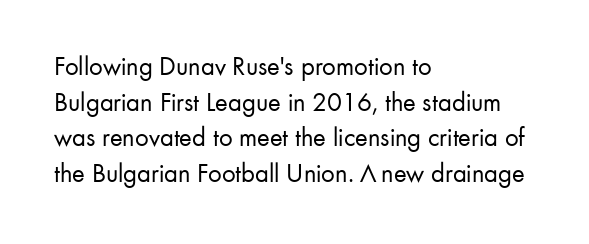
Q: Is the text bold? A: No.
Q: Is the text italic (slanted)? A: No, it is upright.
Q: Is the text underlined? A: No.
Q: How is the paragraph aligned? A: Left-aligned.
Q: Is the spacing between letters normal or unusually wide? A: Normal.
Q: Is the spacing between lines tight, normal or loose? A: Normal.
